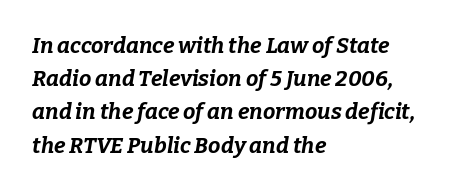
Q: Is the text bold? A: Yes.
Q: Is the text italic (slanted)? A: Yes, it leans right by about 9 degrees.
Q: Is the text underlined? A: No.
Q: How is the paragraph aligned? A: Left-aligned.
Q: Is the spacing between letters normal or unusually wide? A: Normal.
Q: Is the spacing between lines tight, normal or loose? A: Normal.
